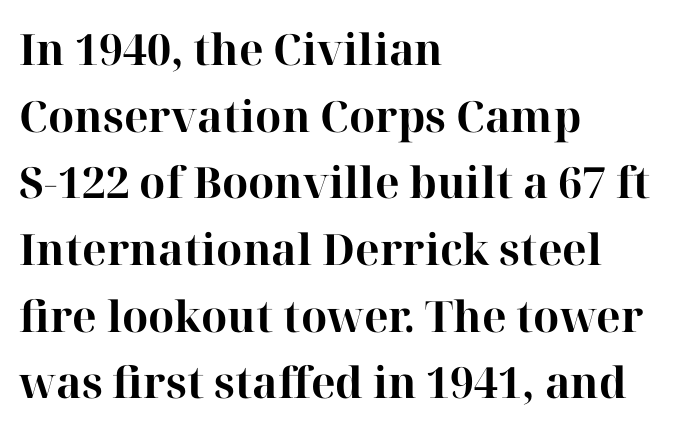
Q: Is the text bold? A: Yes.
Q: Is the text italic (slanted)? A: No, it is upright.
Q: Is the typeface a serif or a sans-serif typeface? A: Serif.
Q: Is the text underlined? A: No.
Q: How is the paragraph aligned? A: Left-aligned.
Q: Is the spacing between letters normal or unusually wide? A: Normal.
Q: Is the spacing between lines tight, normal or loose? A: Normal.
Q: Width (condensed, normal, or wide)? A: Normal.
Q: Stroke contrast? A: High.
Q: x-height? A: Medium.
Q: Monospaced? A: No.
